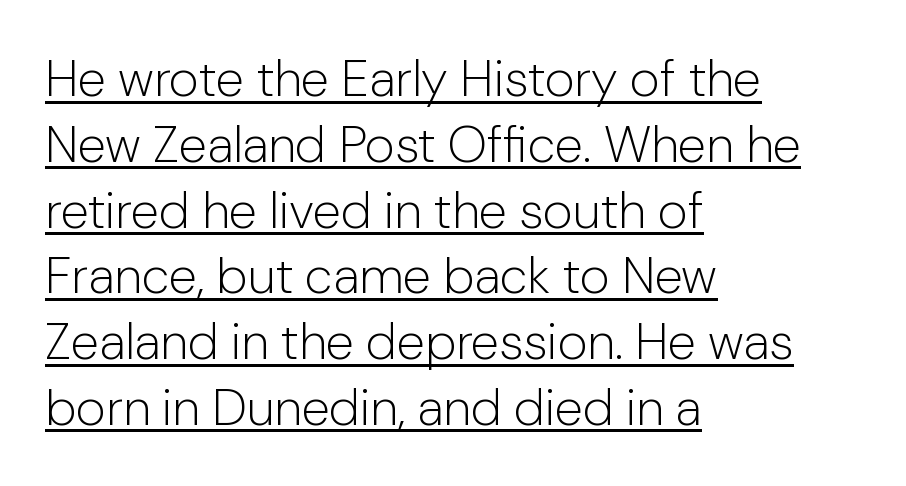
Q: Is the text bold? A: No.
Q: Is the text italic (slanted)? A: No, it is upright.
Q: Is the typeface a serif or a sans-serif typeface? A: Sans-serif.
Q: Is the text underlined? A: Yes.
Q: How is the paragraph aligned? A: Left-aligned.
Q: Is the spacing between letters normal or unusually wide? A: Normal.
Q: Is the spacing between lines tight, normal or loose? A: Normal.
Q: Width (condensed, normal, or wide)? A: Normal.
Q: Stroke contrast? A: Low.
Q: x-height? A: Medium.
Q: Monospaced? A: No.
